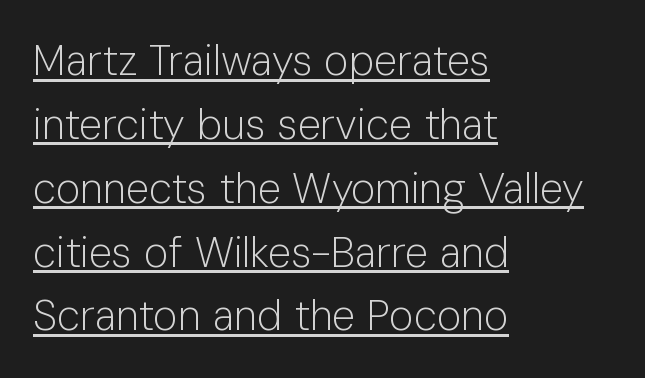
Q: Is the text bold? A: No.
Q: Is the text italic (slanted)? A: No, it is upright.
Q: Is the typeface a serif or a sans-serif typeface? A: Sans-serif.
Q: Is the text underlined? A: Yes.
Q: How is the paragraph aligned? A: Left-aligned.
Q: Is the spacing between letters normal or unusually wide? A: Normal.
Q: Is the spacing between lines tight, normal or loose? A: Normal.
Q: Width (condensed, normal, or wide)? A: Normal.
Q: Stroke contrast? A: Low.
Q: x-height? A: Medium.
Q: Monospaced? A: No.
